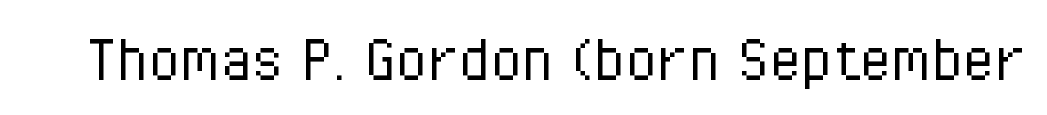
Q: Is the text bold? A: No.
Q: Is the text italic (slanted)? A: No, it is upright.
Q: Is the typeface a serif or a sans-serif typeface? A: Sans-serif.
Q: Is the text underlined? A: No.
Q: Is the spacing between letters normal or unusually wide? A: Normal.
Q: Width (condensed, normal, or wide)? A: Condensed.
Q: Stroke contrast? A: Low.
Q: x-height? A: Medium.
Q: Monospaced? A: No.
